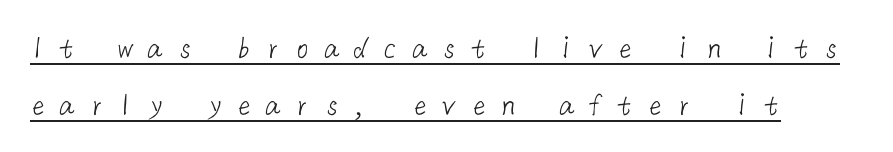
The image shows 33 px light sans-serif type; set line spacing 1.74x, unusually wide letter spacing (+0.39 em), underlined; low stroke contrast and a medium x-height.
